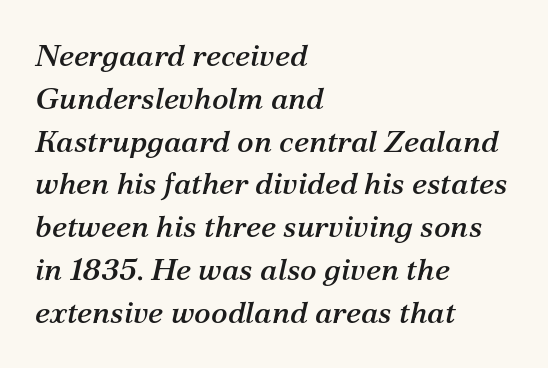
The image shows 31 px serif type, italic (leaning right); set left-aligned, normal line spacing (1.38x), normal letter spacing, not underlined; medium stroke contrast and a medium x-height.
